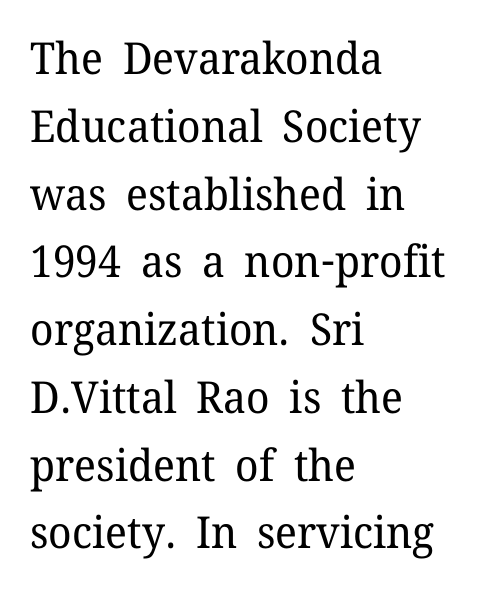
The image shows 44 px regular-weight serif type, upright; set left-aligned, normal line spacing (1.54x), normal letter spacing, not underlined; low stroke contrast and a medium x-height.
